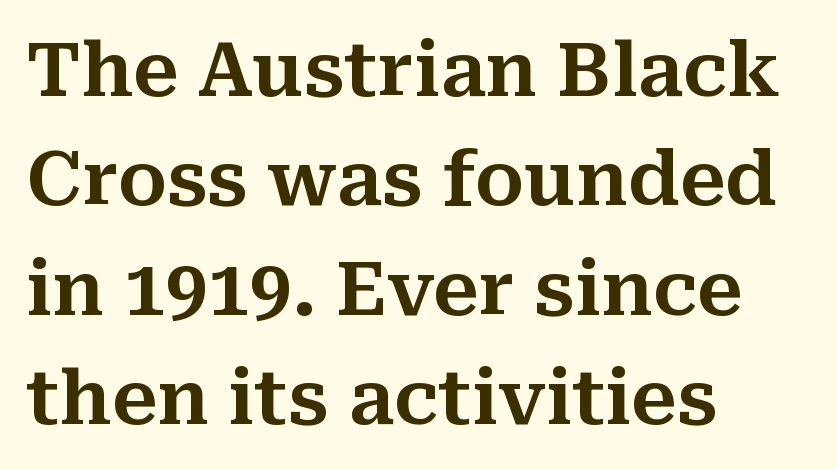
The image shows 75 px serif type, upright; set left-aligned, normal line spacing (1.46x), normal letter spacing, not underlined; medium stroke contrast and a medium x-height.
